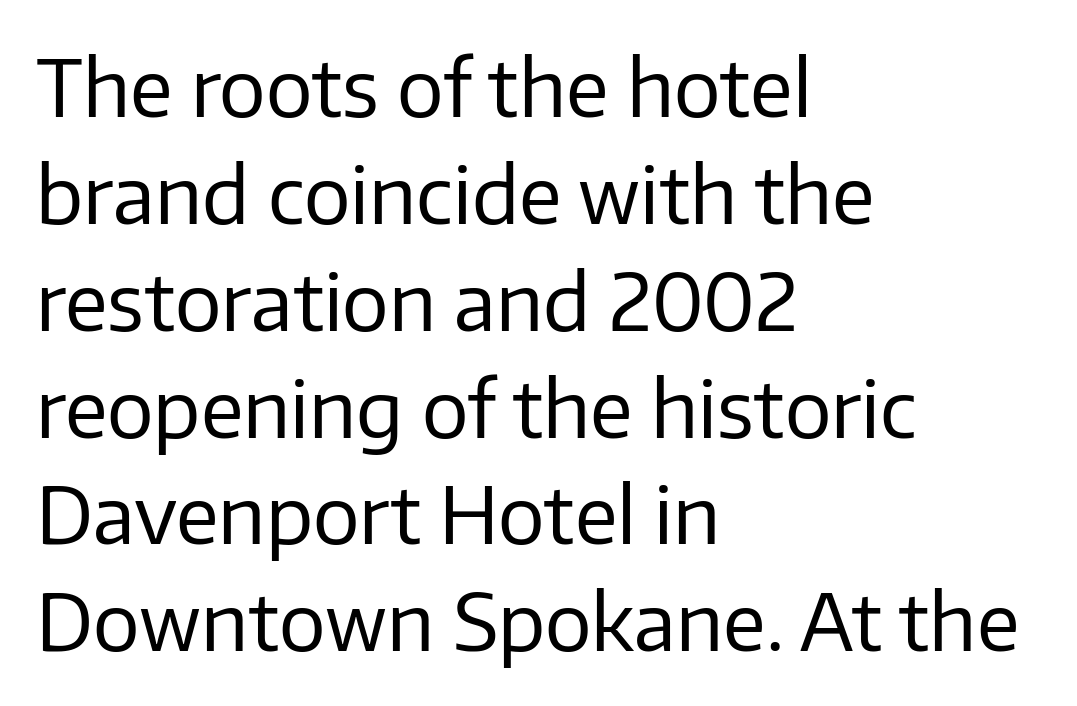
{"serif": "no", "italic": "no", "bold": "no", "weight": "regular", "width": "normal", "stroke_contrast": "low", "x_height": "medium", "monospaced": "no", "underline": "no", "align": "left", "line_spacing": "normal", "line_spacing_ratio": 1.37, "letter_spacing": "normal", "letter_spacing_em": 0.0, "glyph_px": 78}
